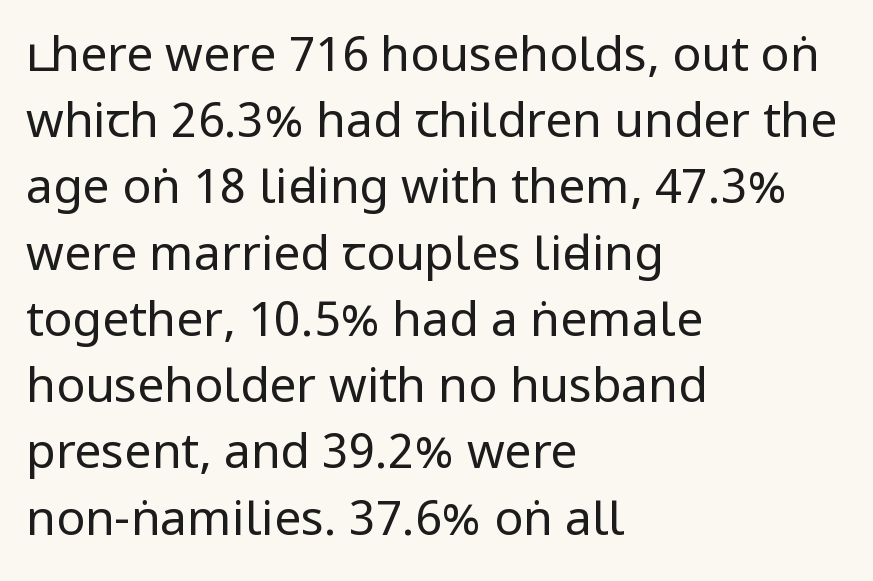
The image shows 48 px regular-weight, condensed sans-serif type, upright; set left-aligned, normal line spacing (1.38x), normal letter spacing, not underlined; low stroke contrast.
